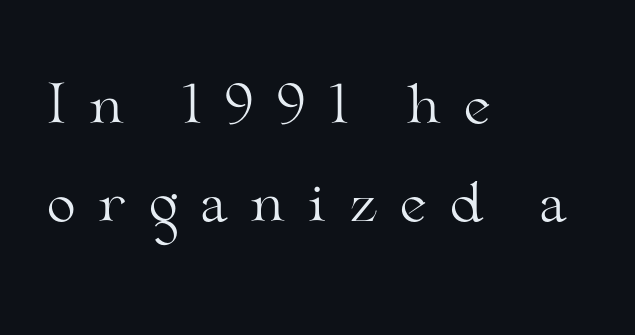
{"serif": "yes", "italic": "no", "bold": "no", "weight": "light", "width": "wide", "stroke_contrast": "medium", "x_height": "small", "monospaced": "no", "underline": "no", "align": "left", "line_spacing_ratio": 1.85, "letter_spacing": "wide", "letter_spacing_em": 0.39, "glyph_px": 53}
